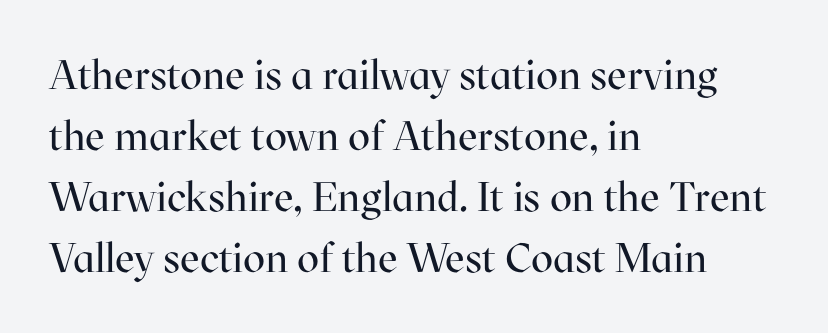
{"serif": "yes", "italic": "no", "bold": "no", "weight": "regular", "width": "normal", "stroke_contrast": "high", "x_height": "medium", "monospaced": "no", "underline": "no", "align": "left", "line_spacing": "normal", "line_spacing_ratio": 1.49, "letter_spacing": "normal", "letter_spacing_em": 0.0, "glyph_px": 41}
